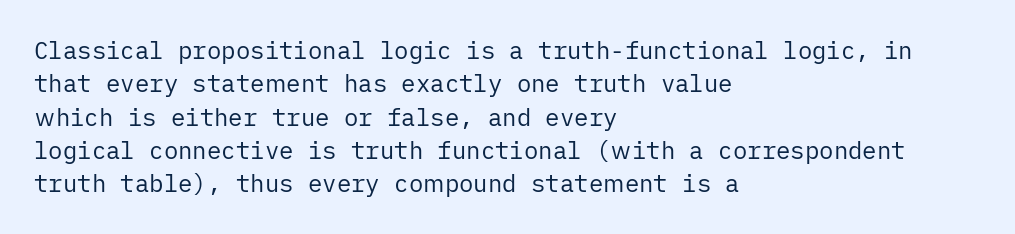
The letterforms sit at book weight or below. Posture: straight, roman, zero tilt. Tracking value appears to be zero — textbook default spacing. The passage shown stacks its lines at a standard gap. Is the block centered? No — it sits flush against the left margin. The foot of each line stays bare and open.
